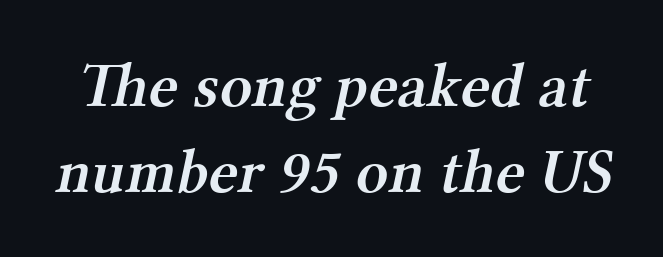
The image shows 63 px semibold serif type; set normal line spacing (1.36x), normal letter spacing, not underlined; medium stroke contrast and a medium x-height.
